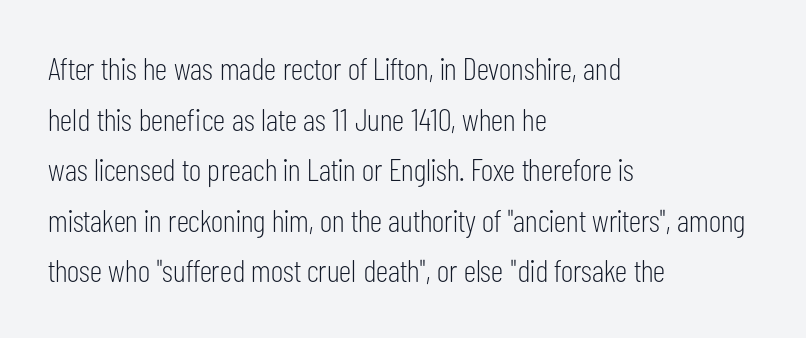
Each letter keeps its own natural width here, so spacing adapts to shape. One glance says typical: line gaps are just what's usual. The area under the type is left untouched. Weight: in the light-to-regular range. If you drew a ruler down the left edge, every line would touch it.
